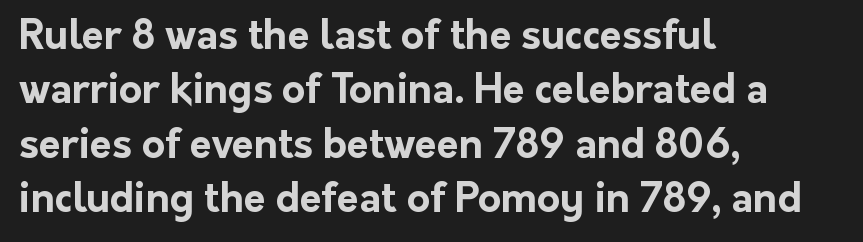
{"serif": "no", "italic": "no", "bold": "yes", "weight": "bold", "width": "normal", "stroke_contrast": "low", "x_height": "medium", "monospaced": "no", "underline": "no", "align": "left", "line_spacing": "normal", "line_spacing_ratio": 1.36, "letter_spacing": "normal", "letter_spacing_em": 0.0, "glyph_px": 40}
